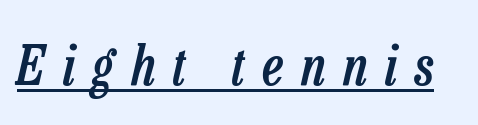
Q: Is the text bold? A: Semi-bold.
Q: Is the text italic (slanted)? A: Yes, it leans right by about 13 degrees.
Q: Is the text underlined? A: Yes.
Q: Is the spacing between letters normal or unusually wide? A: Unusually wide.
Q: Width (condensed, normal, or wide)? A: Condensed.
Q: Stroke contrast? A: Low.
Q: x-height? A: Medium.
Q: Monospaced? A: No.
